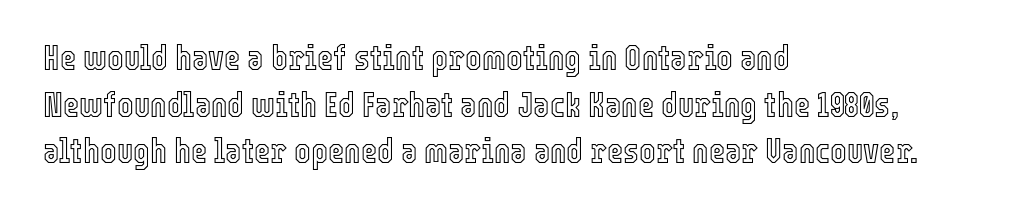
You could not count columns in this text — the font is proportionally spaced. There is no visible air inserted between adjacent glyphs. The paragraph has a hard left edge and a soft right edge. Italic? Not at all — the glyphs are vertical.
